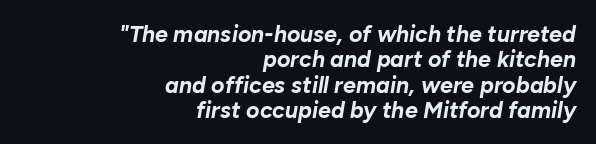
The image shows 23 px bold type, italic (leaning right); set right-aligned, tight line spacing (1.1x), normal letter spacing, not underlined.
